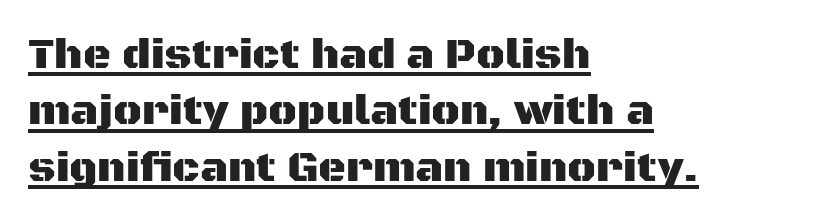
Q: Is the text italic (slanted)? A: No, it is upright.
Q: Is the typeface a serif or a sans-serif typeface? A: Sans-serif.
Q: Is the text underlined? A: Yes.
Q: How is the paragraph aligned? A: Left-aligned.
Q: Is the spacing between letters normal or unusually wide? A: Normal.
Q: Is the spacing between lines tight, normal or loose? A: Normal.
Q: Width (condensed, normal, or wide)? A: Normal.
Q: Stroke contrast? A: Medium.
Q: x-height? A: Large.
Q: Monospaced? A: No.
